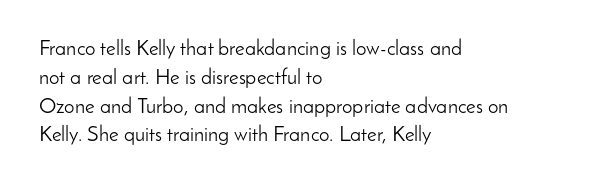
{"italic": "no", "bold": "no", "underline": "no", "align": "left", "line_spacing": "normal", "line_spacing_ratio": 1.37, "letter_spacing": "normal", "letter_spacing_em": 0.0, "glyph_px": 21}
